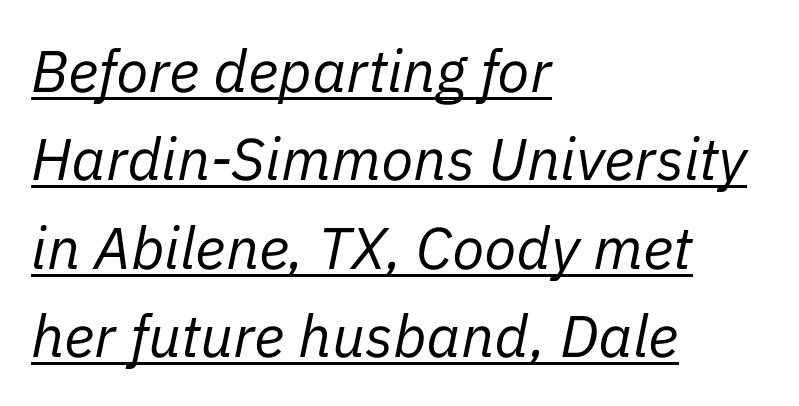
{"italic": "yes", "lean": "right", "slant_degrees": 11, "bold": "no", "weight": "regular", "width": "normal", "stroke_contrast": "low", "x_height": "medium", "monospaced": "no", "underline": "yes", "align": "left", "line_spacing": "normal", "line_spacing_ratio": 1.5, "letter_spacing": "normal", "letter_spacing_em": 0.0, "glyph_px": 59}
